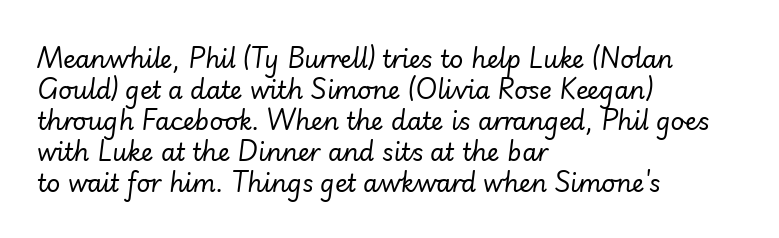
Q: Is the text bold? A: No.
Q: Is the text italic (slanted)? A: Yes, it leans right by about 7 degrees.
Q: Is the text underlined? A: No.
Q: How is the paragraph aligned? A: Left-aligned.
Q: Is the spacing between letters normal or unusually wide? A: Normal.
Q: Is the spacing between lines tight, normal or loose? A: Normal.
